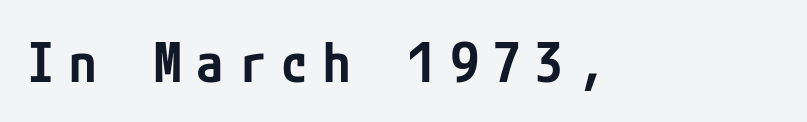
The image shows 55 px semibold, condensed sans-serif type, upright; set unusually wide letter spacing (+0.27 em), not underlined; low stroke contrast and a medium x-height.
